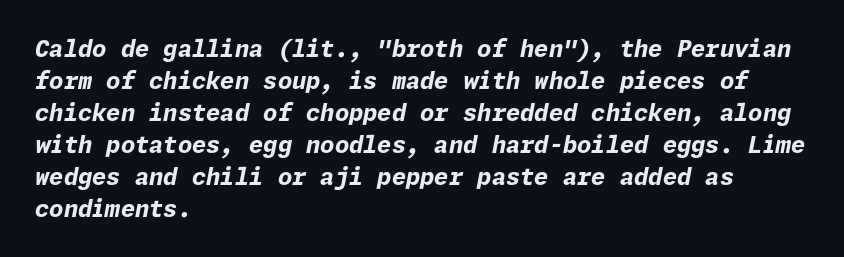
{"italic": "yes", "lean": "right", "slant_degrees": 11, "bold": "yes", "underline": "no", "align": "left", "line_spacing": "normal", "line_spacing_ratio": 1.39, "letter_spacing": "normal", "letter_spacing_em": 0.0, "glyph_px": 23}
